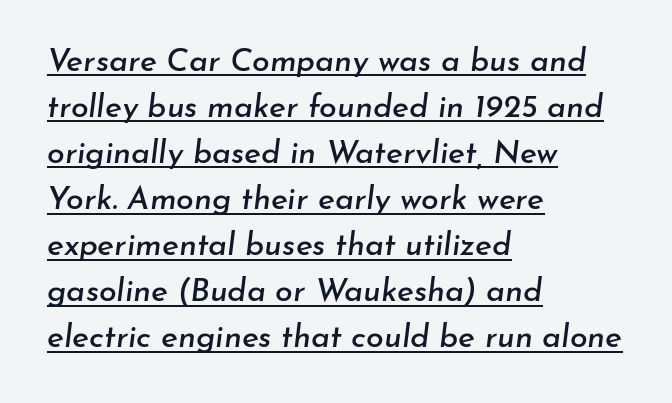
Nothing unusual about the tracking: characters are spaced as the font intends. Is the type slanted? Yes — the strokes lean at a clear angle. Character widths vary here, with narrow letters taking less room than wide ones. Honestly, the underline is the first thing you notice here. Honestly, the row spacing looks completely unremarkable. Short and long lines alike share a common starting point at left.
